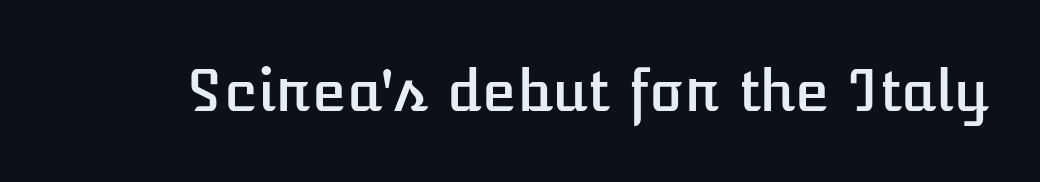
The tracking reads as untouched default to a designer's eye. Note the varied advance widths — an 'i' is clearly narrower than an 'm'. Honestly, there is no underline to notice here at all. The lettering stays uniformly vertical, giving the passage a roman look.
